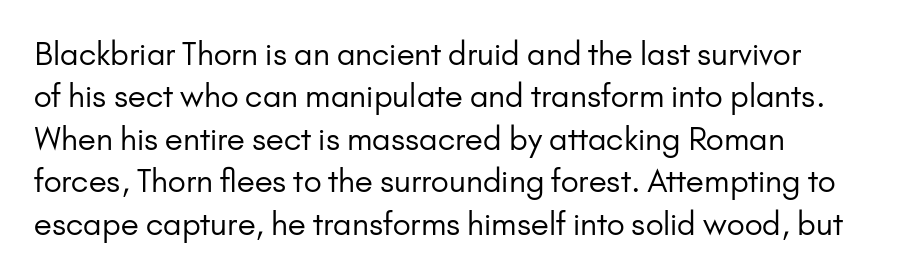
{"serif": "no", "italic": "no", "bold": "no", "weight": "regular", "width": "normal", "stroke_contrast": "low", "x_height": "small", "monospaced": "no", "underline": "no", "align": "left", "line_spacing": "normal", "line_spacing_ratio": 1.37, "letter_spacing": "normal", "letter_spacing_em": 0.0, "glyph_px": 31}
